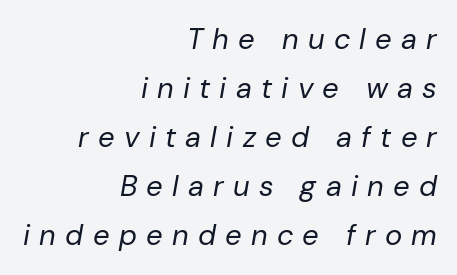
Q: Is the text bold? A: No.
Q: Is the text italic (slanted)? A: Yes, it leans right by about 10 degrees.
Q: Is the text underlined? A: No.
Q: How is the paragraph aligned? A: Right-aligned.
Q: Is the spacing between letters normal or unusually wide? A: Unusually wide.
Q: Is the spacing between lines tight, normal or loose? A: Normal.
Q: Width (condensed, normal, or wide)? A: Normal.
Q: Stroke contrast? A: Low.
Q: x-height? A: Medium.
Q: Monospaced? A: No.
